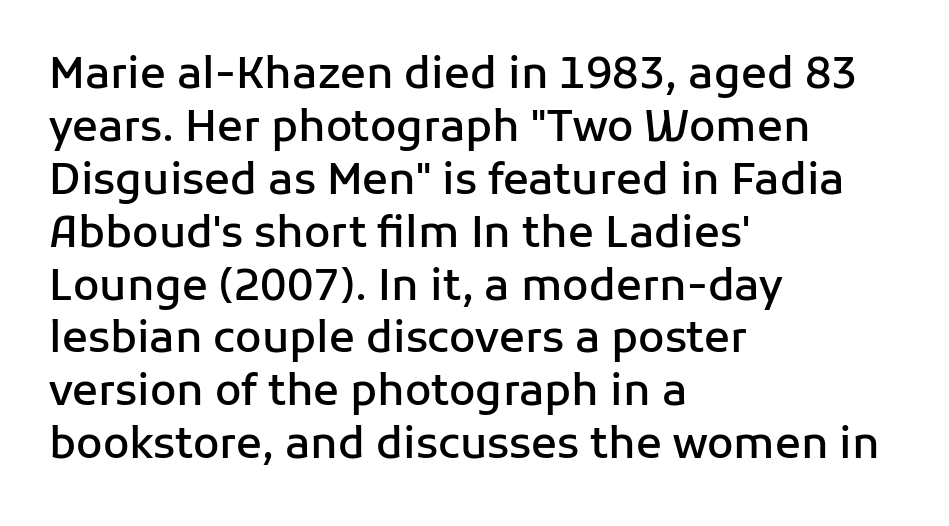
{"serif": "no", "italic": "no", "bold": "semi", "weight": "semibold", "width": "normal", "stroke_contrast": "low", "x_height": "medium", "monospaced": "no", "underline": "no", "align": "left", "line_spacing_ratio": 1.23, "letter_spacing": "normal", "letter_spacing_em": 0.0, "glyph_px": 43}
